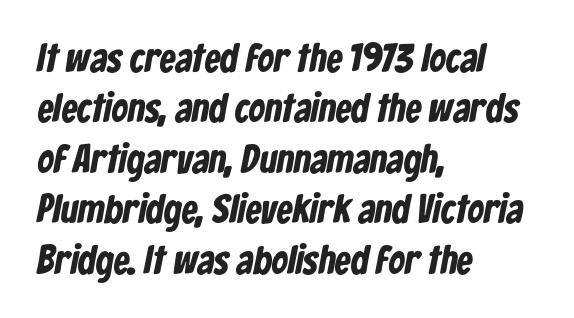
These lines are composed in type without serifs. Bold? Absolutely — the strokes are thick and heavy. Here the designer chose a conventional face with non-uniform glyph widths. A student would call this left alignment; a typographer would say flush left, rag right. Is there much room between lines? A standard amount, neither cramped nor airy. The zone under the glyphs is completely vacant.
